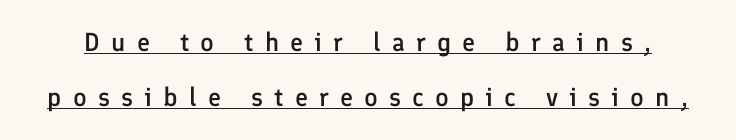
The image shows 26 px text type, upright; set loose line spacing (2.12x), unusually wide letter spacing (+0.43 em), underlined.
